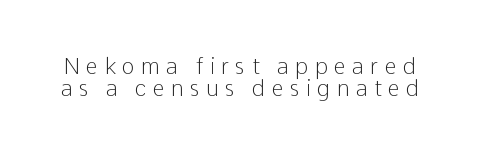
The horizontal fit of the characters is loose and conspicuously gappy. Descenders hang freely into open space. This is roman type, the default non-slanted kind. The typeface has the unassuming heft of standard copy or less.
